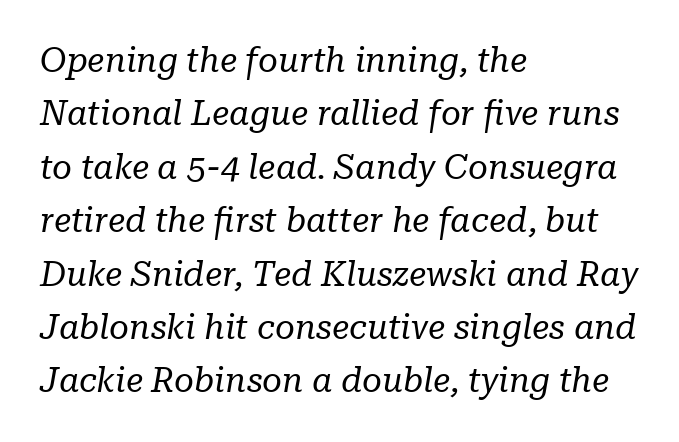
The image shows 34 px regular-weight serif type, italic (leaning right); set left-aligned, normal line spacing (1.57x), normal letter spacing, not underlined; low stroke contrast and a medium x-height.
